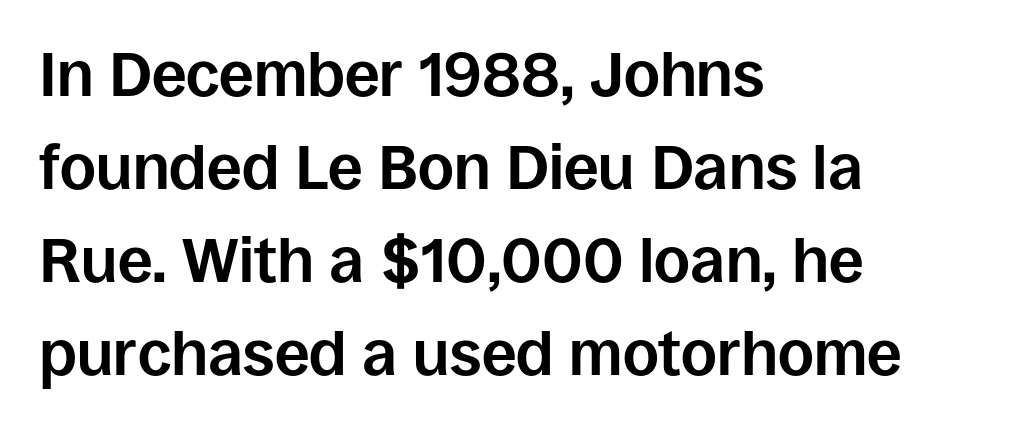
Q: Is the text bold? A: Yes.
Q: Is the text italic (slanted)? A: No, it is upright.
Q: Is the typeface a serif or a sans-serif typeface? A: Sans-serif.
Q: Is the text underlined? A: No.
Q: How is the paragraph aligned? A: Left-aligned.
Q: Is the spacing between letters normal or unusually wide? A: Normal.
Q: Is the spacing between lines tight, normal or loose? A: Normal.
Q: Width (condensed, normal, or wide)? A: Normal.
Q: Stroke contrast? A: Low.
Q: x-height? A: Large.
Q: Monospaced? A: No.
